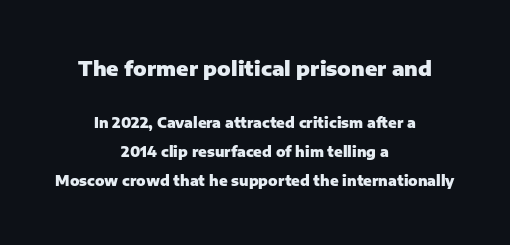
Q: Is the text bold? A: Yes.
Q: Is the text italic (slanted)? A: No, it is upright.
Q: Is the text underlined? A: No.
Q: How is the paragraph aligned? A: Centered.
Q: Is the spacing between letters normal or unusually wide? A: Normal.
Q: Is the spacing between lines tight, normal or loose? A: Loose.
Q: Which block of text is set in a larger size, the first (top) or the second (bottom)? A: The first (top) one.
